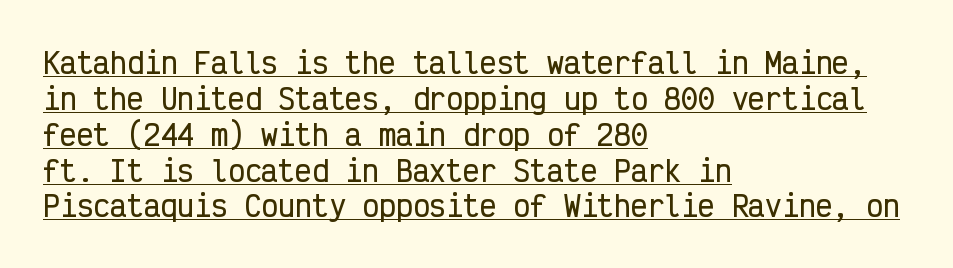
{"serif": "no", "italic": "no", "width": "condensed", "stroke_contrast": "low", "x_height": "medium", "monospaced": "yes", "underline": "yes", "align": "left", "line_spacing": "normal", "line_spacing_ratio": 1.28, "letter_spacing": "normal", "letter_spacing_em": 0.0, "glyph_px": 28}
